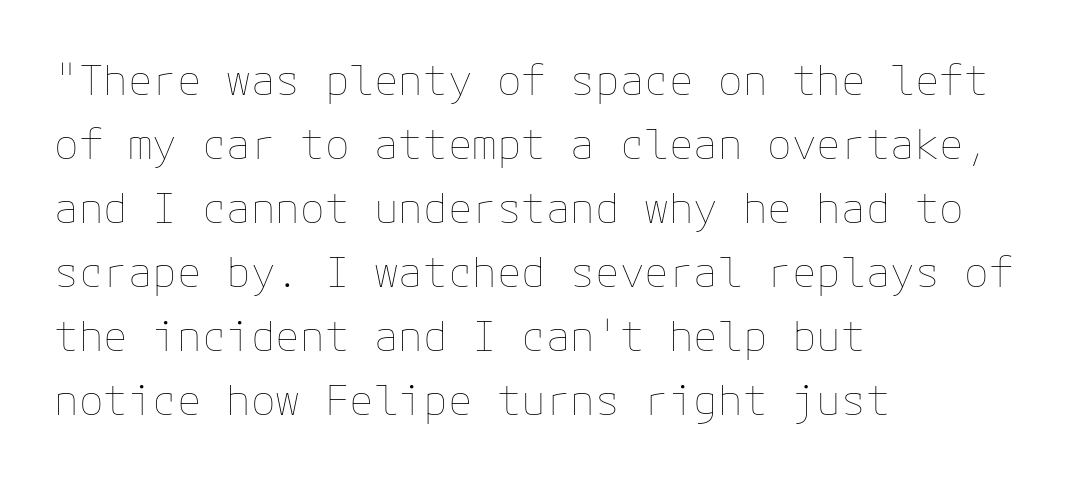
{"italic": "no", "bold": "no", "weight": "thin", "width": "normal", "stroke_contrast": "low", "x_height": "medium", "underline": "no", "align": "left", "line_spacing": "normal", "line_spacing_ratio": 1.56, "letter_spacing": "normal", "letter_spacing_em": 0.0, "glyph_px": 41}
